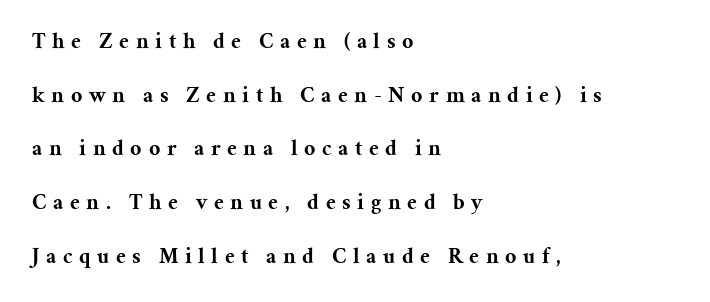
The image shows 22 px bold type, upright; set left-aligned, loose line spacing (2.44x), unusually wide letter spacing (+0.3 em), not underlined.
